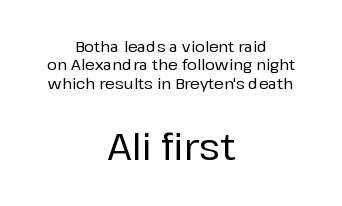
{"serif": "no", "italic": "no", "width": "normal", "stroke_contrast": "low", "x_height": "medium", "monospaced": "no", "underline": "no", "align": "center", "line_spacing_ratio": 1.23, "letter_spacing": "normal", "letter_spacing_em": 0.0, "larger_block": "second", "size_ratio": 2.47, "glyph_px": 37}
